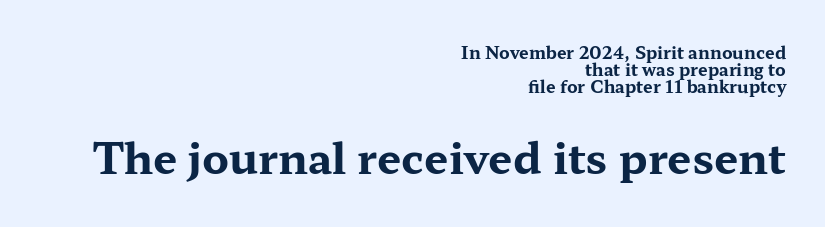
Q: Is the text bold? A: Yes.
Q: Is the text italic (slanted)? A: No, it is upright.
Q: Is the typeface a serif or a sans-serif typeface? A: Serif.
Q: Is the text underlined? A: No.
Q: How is the paragraph aligned? A: Right-aligned.
Q: Is the spacing between letters normal or unusually wide? A: Normal.
Q: Is the spacing between lines tight, normal or loose? A: Tight.
Q: Which block of text is set in a larger size, the first (top) or the second (bottom)? A: The second (bottom) one.
Q: Width (condensed, normal, or wide)? A: Wide.
Q: Stroke contrast? A: Medium.
Q: x-height? A: Medium.
Q: Monospaced? A: No.
